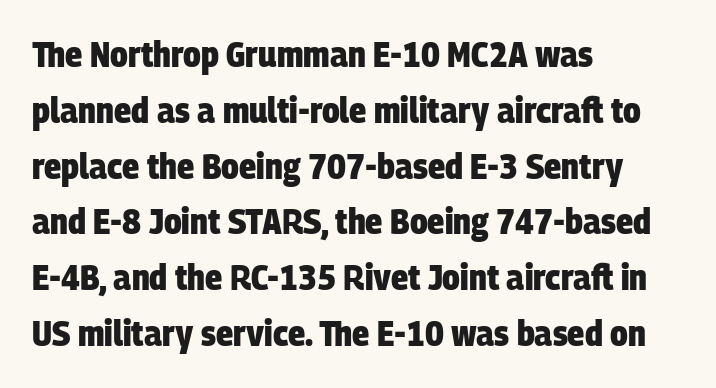
The image shows 36 px heavy, condensed sans-serif type; set left-aligned, normal line spacing (1.55x), normal letter spacing, not underlined; low stroke contrast and a large x-height.
